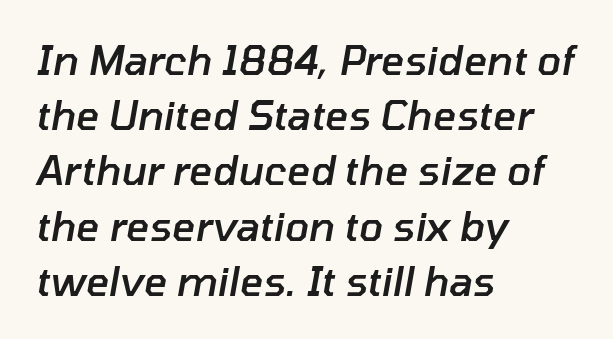
Q: Is the text bold? A: Semi-bold.
Q: Is the text italic (slanted)? A: Yes, it leans right by about 10 degrees.
Q: Is the text underlined? A: No.
Q: How is the paragraph aligned? A: Left-aligned.
Q: Is the spacing between letters normal or unusually wide? A: Normal.
Q: Is the spacing between lines tight, normal or loose? A: Normal.
Q: Width (condensed, normal, or wide)? A: Normal.
Q: Stroke contrast? A: Low.
Q: x-height? A: Medium.
Q: Monospaced? A: No.
